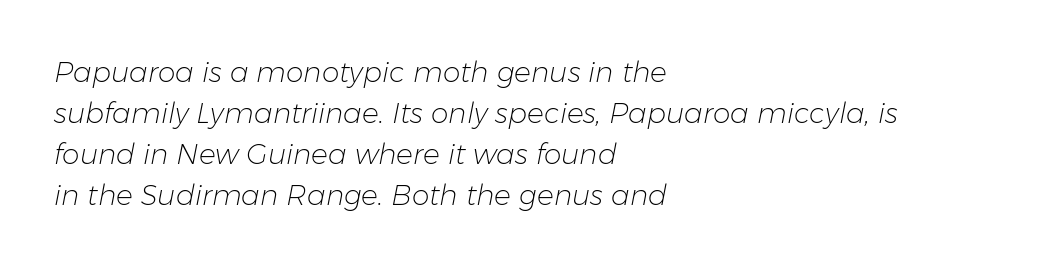
The image shows 28 px light type, italic (leaning right); set left-aligned, normal line spacing (1.46x), normal letter spacing, not underlined; low stroke contrast and a medium x-height.
